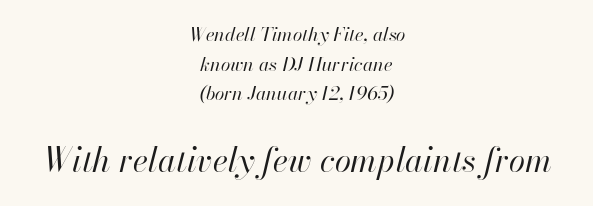
{"italic": "yes", "lean": "right", "slant_degrees": 13, "bold": "no", "weight": "regular", "width": "normal", "stroke_contrast": "high", "x_height": "small", "monospaced": "no", "underline": "no", "align": "center", "line_spacing": "normal", "line_spacing_ratio": 1.56, "letter_spacing": "normal", "letter_spacing_em": 0.0, "larger_block": "second", "size_ratio": 1.74, "glyph_px": 33}
